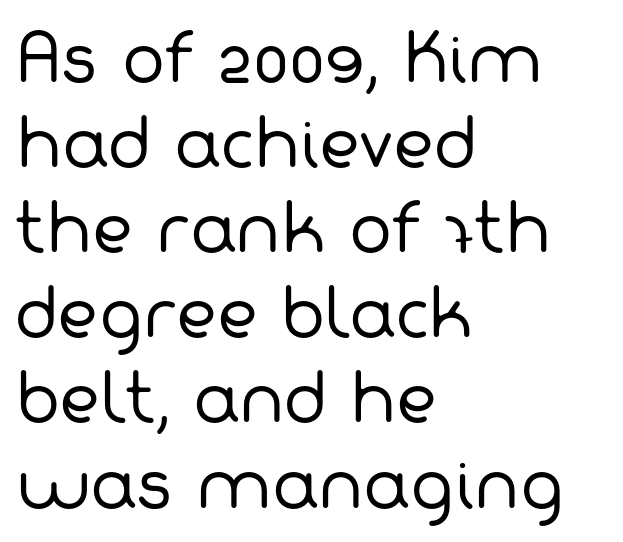
The image shows 64 px regular-weight sans-serif type; set left-aligned, normal line spacing (1.33x), normal letter spacing, not underlined; low stroke contrast and a medium x-height.
